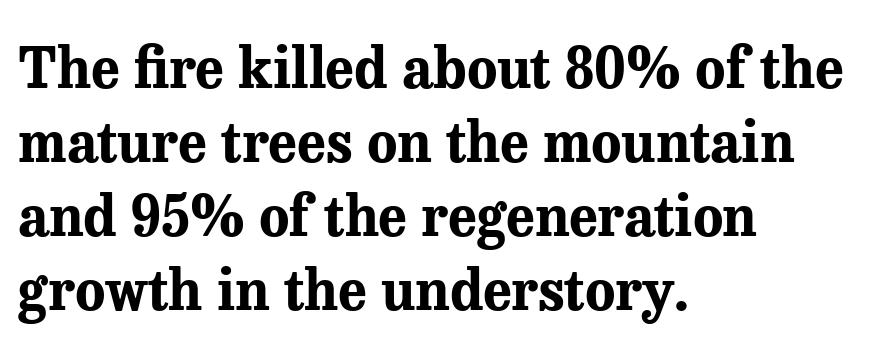
The image shows 56 px bold serif type, upright; set left-aligned, normal line spacing (1.32x), normal letter spacing, not underlined; medium stroke contrast and a medium x-height.
